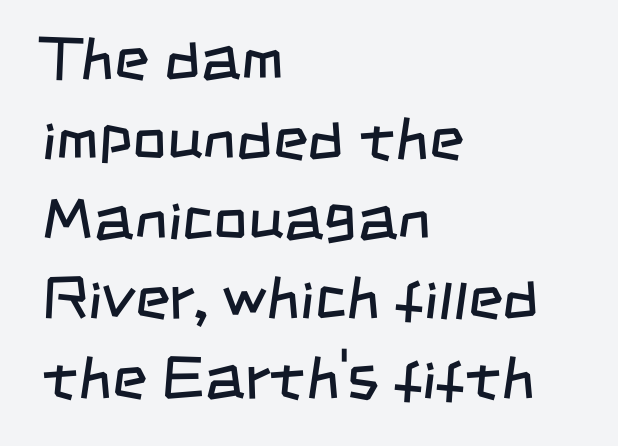
Q: Is the text bold? A: No.
Q: Is the typeface a serif or a sans-serif typeface? A: Sans-serif.
Q: Is the text underlined? A: No.
Q: How is the paragraph aligned? A: Left-aligned.
Q: Is the spacing between letters normal or unusually wide? A: Normal.
Q: Is the spacing between lines tight, normal or loose? A: Normal.
Q: Width (condensed, normal, or wide)? A: Condensed.
Q: Stroke contrast? A: Low.
Q: x-height? A: Large.
Q: Monospaced? A: No.
